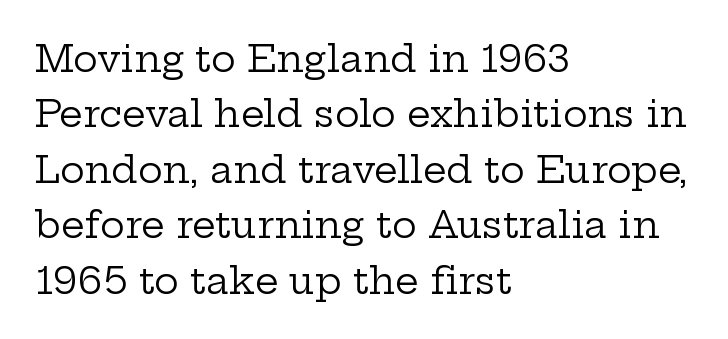
{"serif": "yes", "italic": "no", "bold": "no", "weight": "regular", "width": "wide", "stroke_contrast": "low", "x_height": "medium", "monospaced": "no", "underline": "no", "align": "left", "line_spacing": "normal", "line_spacing_ratio": 1.5, "letter_spacing": "normal", "letter_spacing_em": 0.0, "glyph_px": 37}
